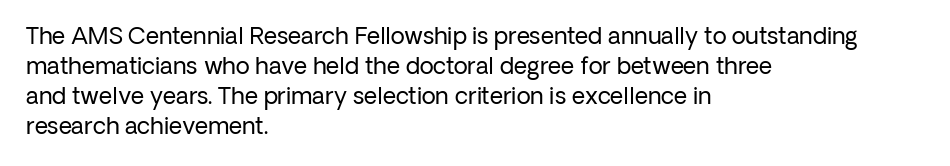
The lines are quadded left. The font sits on the lighter half of the weight spectrum, regular included. Tracking here is standard; glyphs follow each other at the usual distance. Italic? Not at all — the glyphs are vertical. Rule under the text: the space is simply empty.
